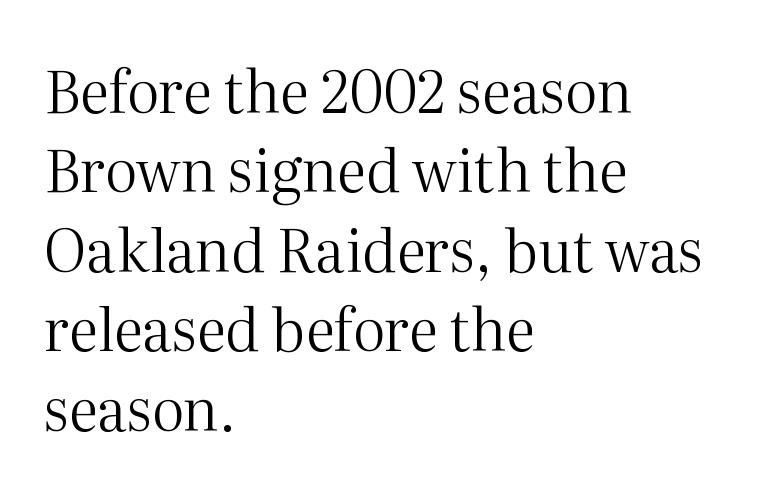
Q: Is the text bold? A: No.
Q: Is the text italic (slanted)? A: No, it is upright.
Q: Is the typeface a serif or a sans-serif typeface? A: Serif.
Q: Is the text underlined? A: No.
Q: How is the paragraph aligned? A: Left-aligned.
Q: Is the spacing between letters normal or unusually wide? A: Normal.
Q: Is the spacing between lines tight, normal or loose? A: Normal.
Q: Width (condensed, normal, or wide)? A: Normal.
Q: Stroke contrast? A: Medium.
Q: x-height? A: Medium.
Q: Monospaced? A: No.
